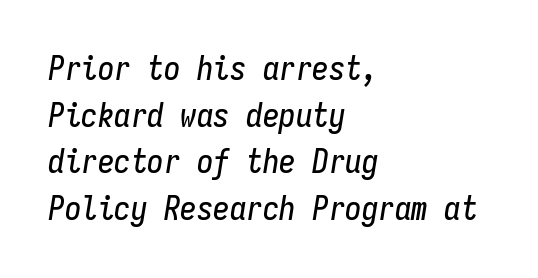
{"italic": "yes", "lean": "right", "slant_degrees": 9, "width": "condensed", "stroke_contrast": "low", "x_height": "medium", "monospaced": "yes", "underline": "no", "align": "left", "line_spacing": "normal", "line_spacing_ratio": 1.41, "letter_spacing": "normal", "letter_spacing_em": 0.0, "glyph_px": 33}
